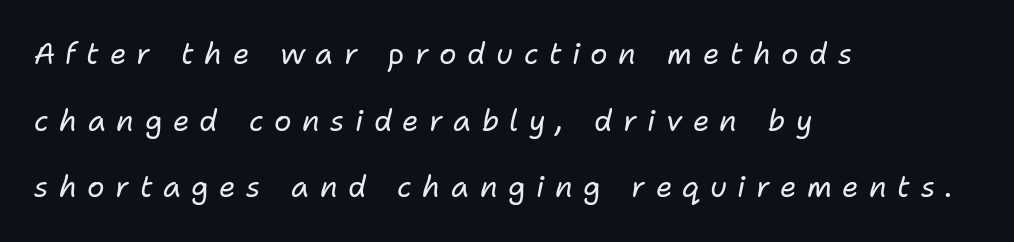
Q: Is the text bold? A: No.
Q: Is the text italic (slanted)? A: Yes, it leans right by about 11 degrees.
Q: Is the text underlined? A: No.
Q: How is the paragraph aligned? A: Left-aligned.
Q: Is the spacing between letters normal or unusually wide? A: Unusually wide.
Q: Is the spacing between lines tight, normal or loose? A: Loose.
Q: Width (condensed, normal, or wide)? A: Normal.
Q: Stroke contrast? A: Low.
Q: x-height? A: Medium.
Q: Monospaced? A: No.
